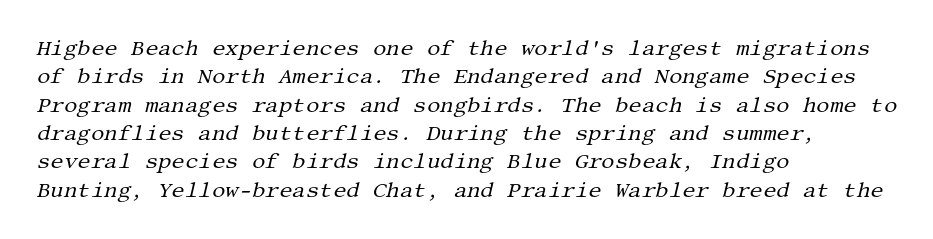
{"italic": "yes", "lean": "right", "slant_degrees": 13, "bold": "no", "underline": "no", "align": "left", "line_spacing": "normal", "line_spacing_ratio": 1.35, "letter_spacing": "normal", "letter_spacing_em": 0.0, "glyph_px": 21}
